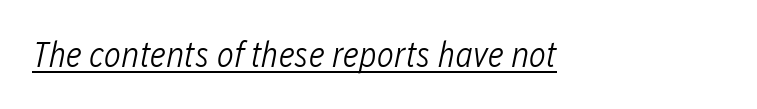
The image shows 36 px light, condensed type, italic (leaning right); set normal letter spacing, underlined; low stroke contrast and a medium x-height.
